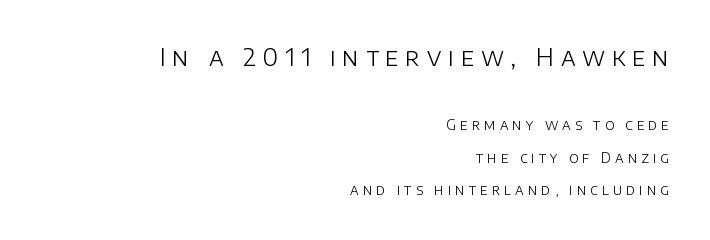
Q: Is the text bold? A: No.
Q: Is the text italic (slanted)? A: No, it is upright.
Q: Is the text underlined? A: No.
Q: How is the paragraph aligned? A: Right-aligned.
Q: Is the spacing between letters normal or unusually wide? A: Unusually wide.
Q: Is the spacing between lines tight, normal or loose? A: Loose.
Q: Which block of text is set in a larger size, the first (top) or the second (bottom)? A: The first (top) one.
